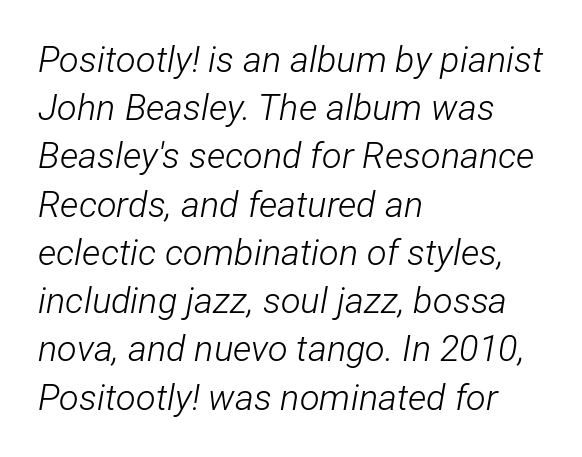
{"italic": "yes", "lean": "right", "slant_degrees": 12, "bold": "no", "weight": "light", "width": "condensed", "stroke_contrast": "low", "x_height": "medium", "monospaced": "no", "underline": "no", "align": "left", "line_spacing": "normal", "line_spacing_ratio": 1.34, "letter_spacing": "normal", "letter_spacing_em": 0.0, "glyph_px": 36}
